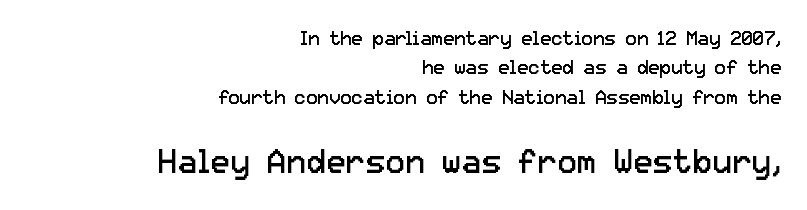
Check the space under the baseline: it is left empty. In terms of letterspacing, this is plain default setting. Each letter keeps its own natural width here, so spacing adapts to shape. This reads as an unemphasized weight, regular at the heaviest. Bigger letters appear in the bottom chunk; the top chunk is reduced.
